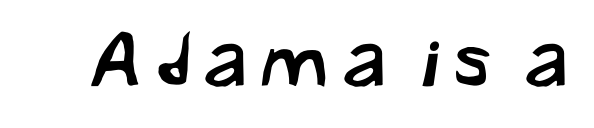
The image shows 73 px sans-serif type; set not underlined; low stroke contrast and a medium x-height.
